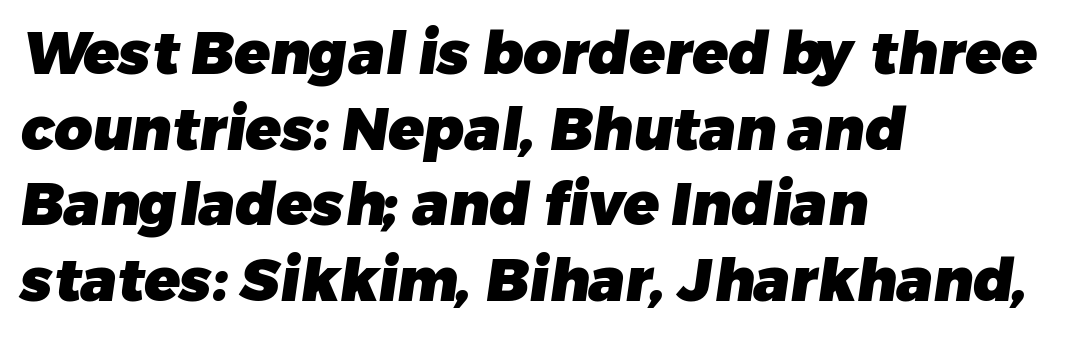
Note the varied advance widths — an 'i' is clearly narrower than an 'm'. How heavy is the stroke? Heavy — this is a bold. Horizontal alignment here is leftward, the default for most running prose. In terms of letterform style, serifs are entirely absent.
